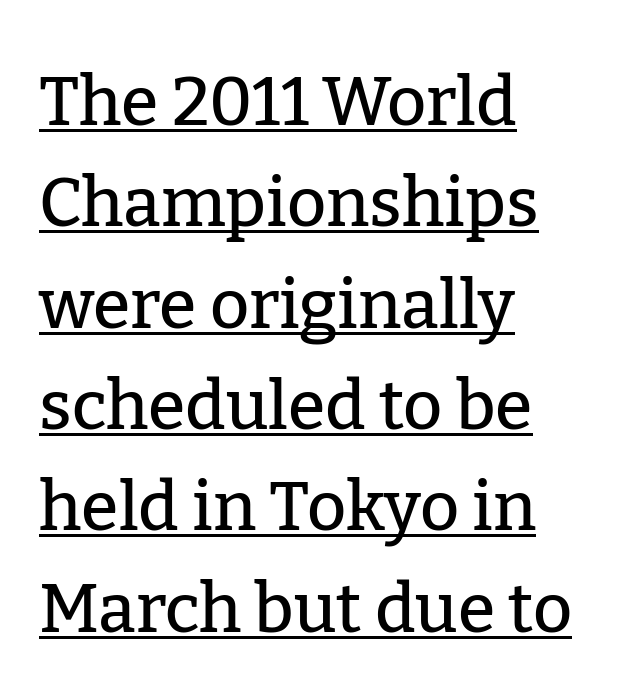
The passage shown is typed in a proportional face where columns would drift. Alignment: flush left. Every character sits straight up, as roman type does. The font family rendered here belongs to the serif group. Standard letterfit; no display-style spreading of the glyphs.
